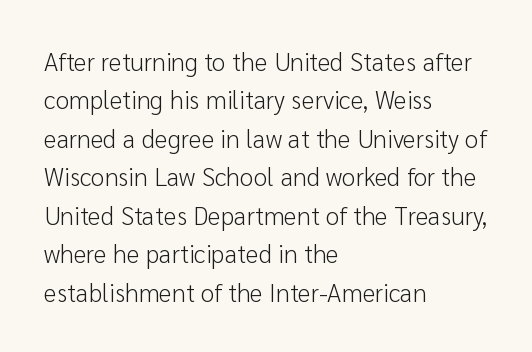
Q: Is the text bold? A: No.
Q: Is the text italic (slanted)? A: No, it is upright.
Q: Is the text underlined? A: No.
Q: How is the paragraph aligned? A: Left-aligned.
Q: Is the spacing between letters normal or unusually wide? A: Normal.
Q: Is the spacing between lines tight, normal or loose? A: Normal.
